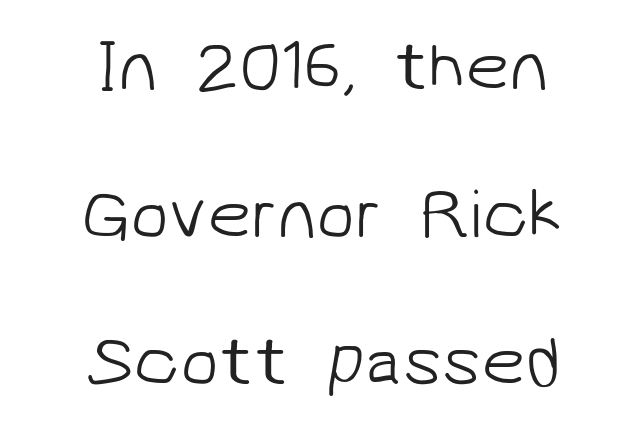
{"serif": "no", "bold": "no", "weight": "light", "width": "normal", "stroke_contrast": "low", "x_height": "medium", "monospaced": "no", "underline": "no", "align": "center", "line_spacing": "loose", "line_spacing_ratio": 2.11, "letter_spacing": "normal", "letter_spacing_em": 0.0, "glyph_px": 70}
